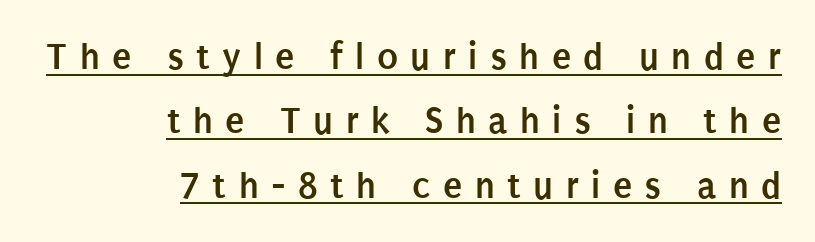
The gaps between neighbouring characters are conspicuously large. Unlike italic type, these characters show no tilt at all. The letters are bold, with thick, heavy strokes. A baseline rule has been typeset under these characters.
